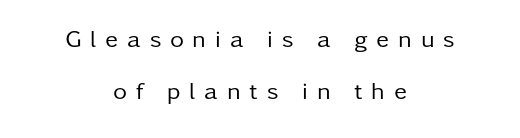
Q: Is the text bold? A: No.
Q: Is the text italic (slanted)? A: No, it is upright.
Q: Is the text underlined? A: No.
Q: How is the paragraph aligned? A: Centered.
Q: Is the spacing between letters normal or unusually wide? A: Unusually wide.
Q: Is the spacing between lines tight, normal or loose? A: Loose.
